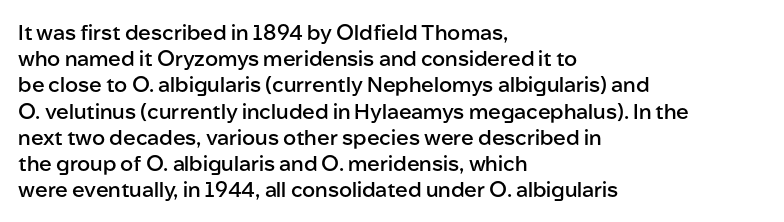
Just letters on the line, the space beneath them empty. Evenly set lines give the paragraph a standard silhouette. Compared with a centered layout, this one pins lines to the left instead. Letter spacing: default.
